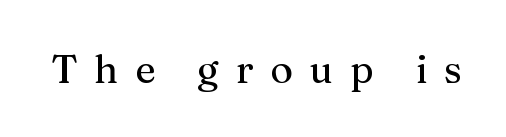
Q: Is the text italic (slanted)? A: No, it is upright.
Q: Is the typeface a serif or a sans-serif typeface? A: Serif.
Q: Is the text underlined? A: No.
Q: Is the spacing between letters normal or unusually wide? A: Unusually wide.
Q: Width (condensed, normal, or wide)? A: Normal.
Q: Stroke contrast? A: Medium.
Q: x-height? A: Medium.
Q: Monospaced? A: No.
